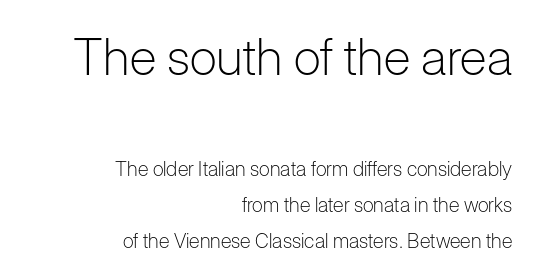
Q: Is the text bold? A: No.
Q: Is the text italic (slanted)? A: No, it is upright.
Q: Is the typeface a serif or a sans-serif typeface? A: Sans-serif.
Q: Is the text underlined? A: No.
Q: How is the paragraph aligned? A: Right-aligned.
Q: Is the spacing between letters normal or unusually wide? A: Normal.
Q: Which block of text is set in a larger size, the first (top) or the second (bottom)? A: The first (top) one.
Q: Width (condensed, normal, or wide)? A: Normal.
Q: Stroke contrast? A: Low.
Q: x-height? A: Medium.
Q: Monospaced? A: No.
